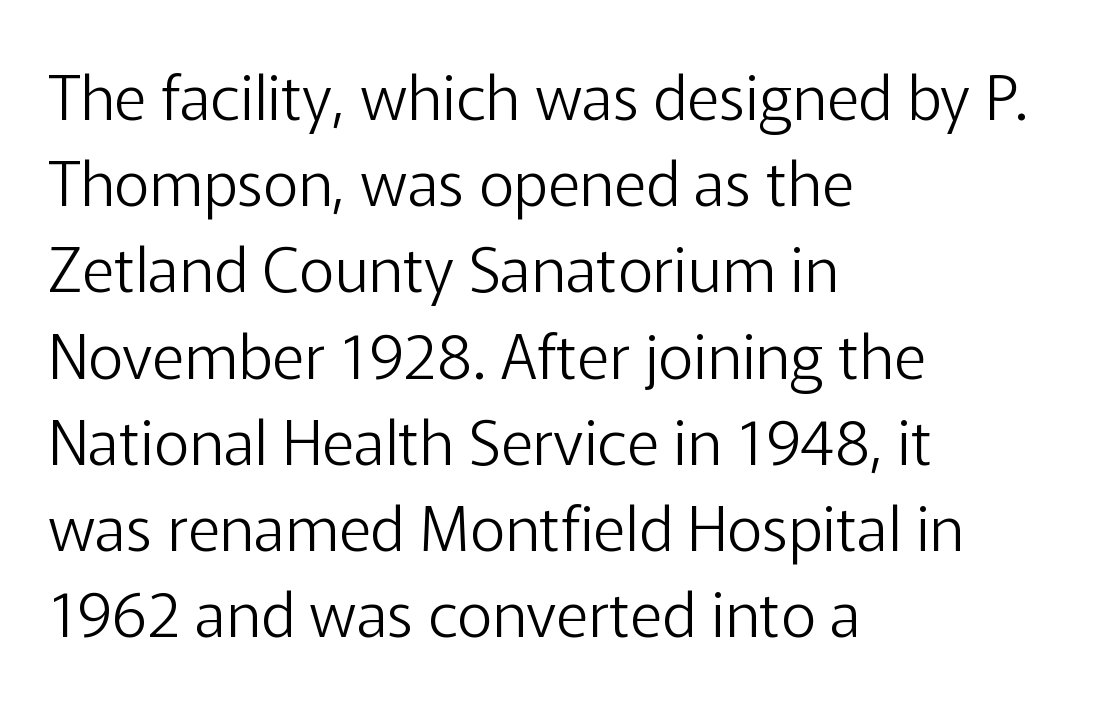
Q: Is the text bold? A: No.
Q: Is the text italic (slanted)? A: No, it is upright.
Q: Is the typeface a serif or a sans-serif typeface? A: Sans-serif.
Q: Is the text underlined? A: No.
Q: How is the paragraph aligned? A: Left-aligned.
Q: Is the spacing between letters normal or unusually wide? A: Normal.
Q: Is the spacing between lines tight, normal or loose? A: Normal.
Q: Width (condensed, normal, or wide)? A: Normal.
Q: Stroke contrast? A: Low.
Q: x-height? A: Medium.
Q: Monospaced? A: No.
